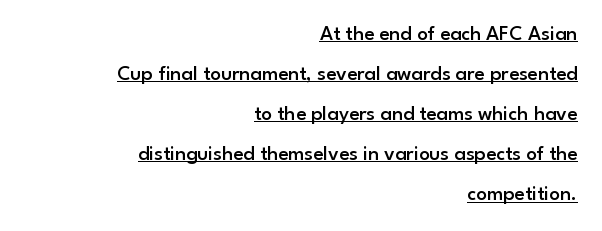
Q: Is the text bold? A: Semi-bold.
Q: Is the text italic (slanted)? A: No, it is upright.
Q: Is the text underlined? A: Yes.
Q: How is the paragraph aligned? A: Right-aligned.
Q: Is the spacing between letters normal or unusually wide? A: Normal.
Q: Is the spacing between lines tight, normal or loose? A: Loose.
